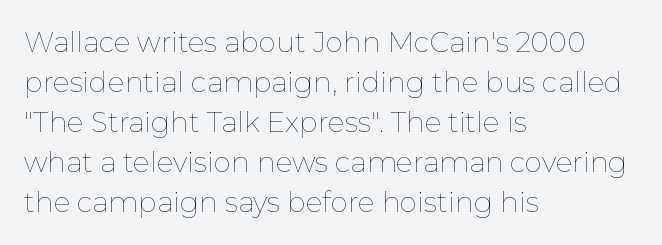
Q: Is the text bold? A: No.
Q: Is the text italic (slanted)? A: No, it is upright.
Q: Is the text underlined? A: No.
Q: How is the paragraph aligned? A: Left-aligned.
Q: Is the spacing between letters normal or unusually wide? A: Normal.
Q: Is the spacing between lines tight, normal or loose? A: Normal.
Q: Width (condensed, normal, or wide)? A: Normal.
Q: Stroke contrast? A: Low.
Q: x-height? A: Medium.
Q: Monospaced? A: No.
